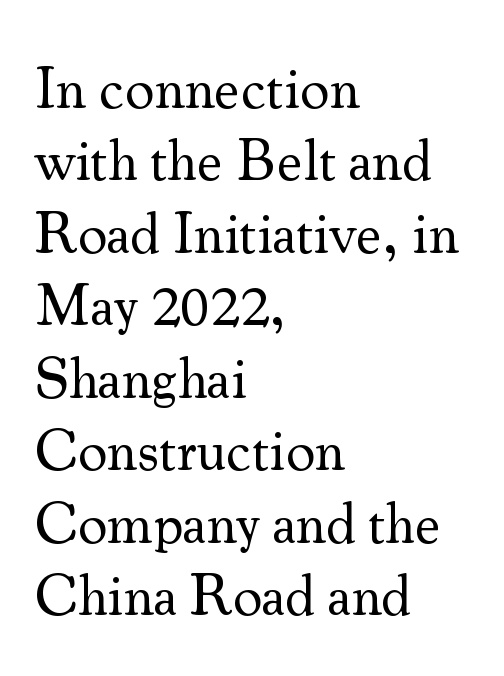
Examine the stroke ends and you'll spot serifs. These lines are set flush left with a ragged right edge. A typesetter would call this leading conventional body-copy spacing. The zone under the glyphs is completely vacant. The letters stand upright; this is a roman face. Look at the tracking — it's just the regular setting, nothing added.
